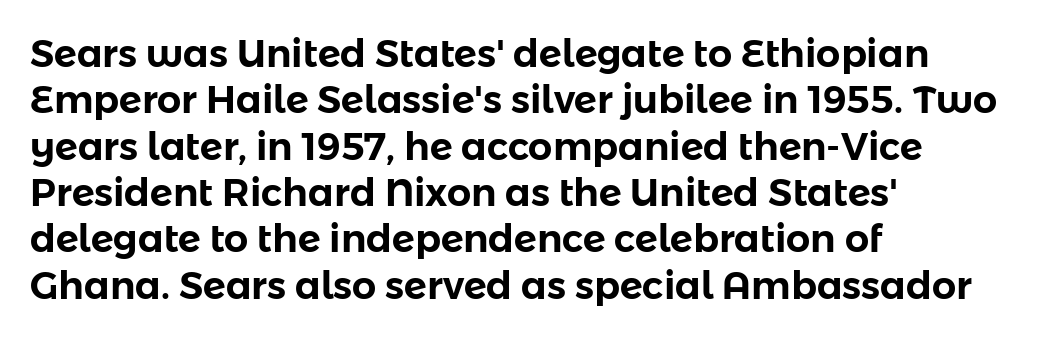
Q: Is the text italic (slanted)? A: No, it is upright.
Q: Is the typeface a serif or a sans-serif typeface? A: Sans-serif.
Q: Is the text underlined? A: No.
Q: How is the paragraph aligned? A: Left-aligned.
Q: Is the spacing between letters normal or unusually wide? A: Normal.
Q: Width (condensed, normal, or wide)? A: Normal.
Q: Stroke contrast? A: Low.
Q: x-height? A: Medium.
Q: Monospaced? A: No.
